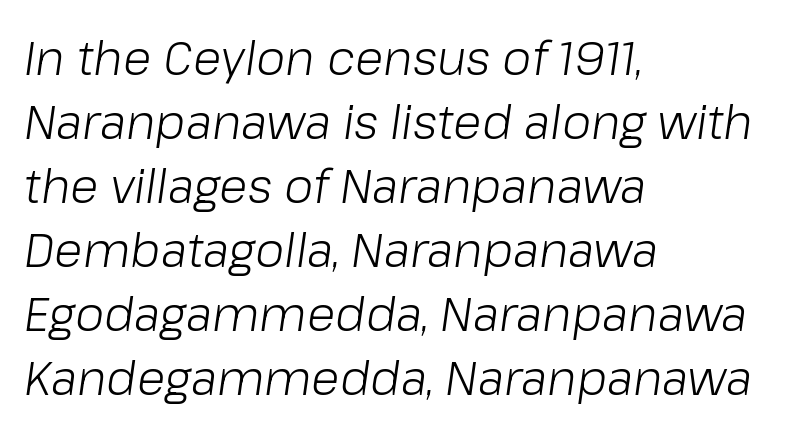
The image shows 47 px light type, italic (leaning right); set left-aligned, normal line spacing (1.36x), normal letter spacing, not underlined; low stroke contrast and a medium x-height.
